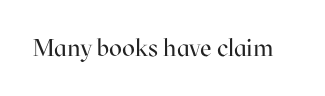
{"italic": "no", "bold": "no", "underline": "no", "letter_spacing": "normal", "letter_spacing_em": 0.0, "glyph_px": 24}
